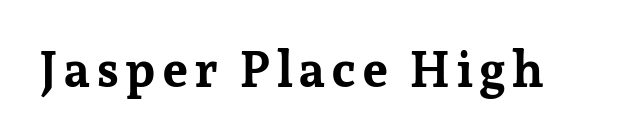
Font category for this specimen: serif. It's the straight-up-and-down kind of type. Proportional: the letters do not fall into vertical columns. On the weight axis this lands at bold, roughly 700. Any mark beneath the type? The region is blank.
